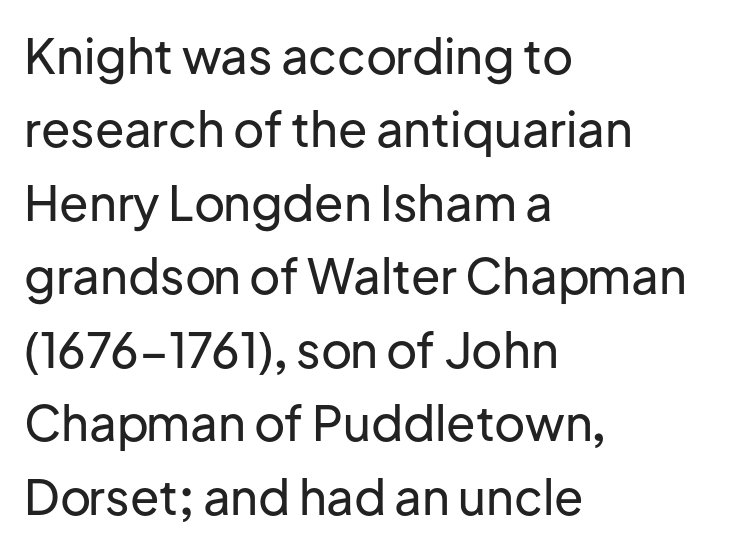
Q: Is the text italic (slanted)? A: No, it is upright.
Q: Is the typeface a serif or a sans-serif typeface? A: Sans-serif.
Q: Is the text underlined? A: No.
Q: How is the paragraph aligned? A: Left-aligned.
Q: Is the spacing between letters normal or unusually wide? A: Normal.
Q: Is the spacing between lines tight, normal or loose? A: Normal.
Q: Width (condensed, normal, or wide)? A: Normal.
Q: Stroke contrast? A: Low.
Q: x-height? A: Medium.
Q: Monospaced? A: No.
